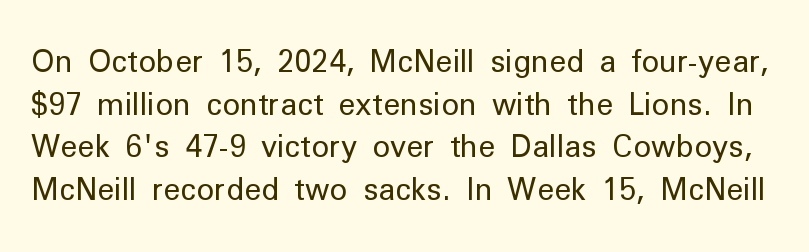
The image shows 30 px regular-weight sans-serif type, upright; set normal line spacing (1.42x), normal letter spacing, not underlined; low stroke contrast and a medium x-height.
